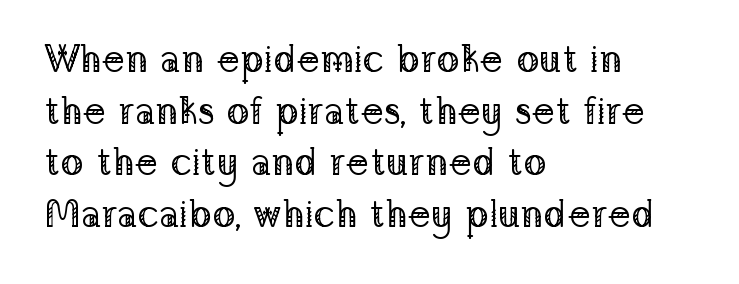
Q: Is the text bold? A: No.
Q: Is the text italic (slanted)? A: No, it is upright.
Q: Is the typeface a serif or a sans-serif typeface? A: Serif.
Q: Is the text underlined? A: No.
Q: How is the paragraph aligned? A: Left-aligned.
Q: Is the spacing between letters normal or unusually wide? A: Normal.
Q: Is the spacing between lines tight, normal or loose? A: Normal.
Q: Width (condensed, normal, or wide)? A: Normal.
Q: Stroke contrast? A: Low.
Q: x-height? A: Medium.
Q: Monospaced? A: No.
